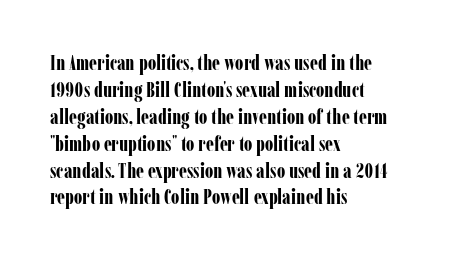
The image shows 21 px bold type, upright; set left-aligned, normal line spacing (1.28x), normal letter spacing, not underlined.
